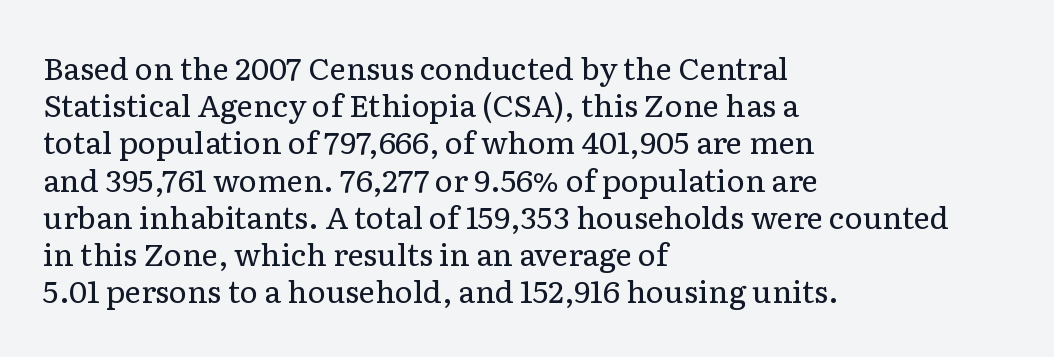
The lettering stays uniformly vertical, giving the passage a roman look. The letters carry serifs — small finishing strokes at the ends of their stems. The line texture is even and compact thanks to regular tracking. One-word summary of the alignment: left.
